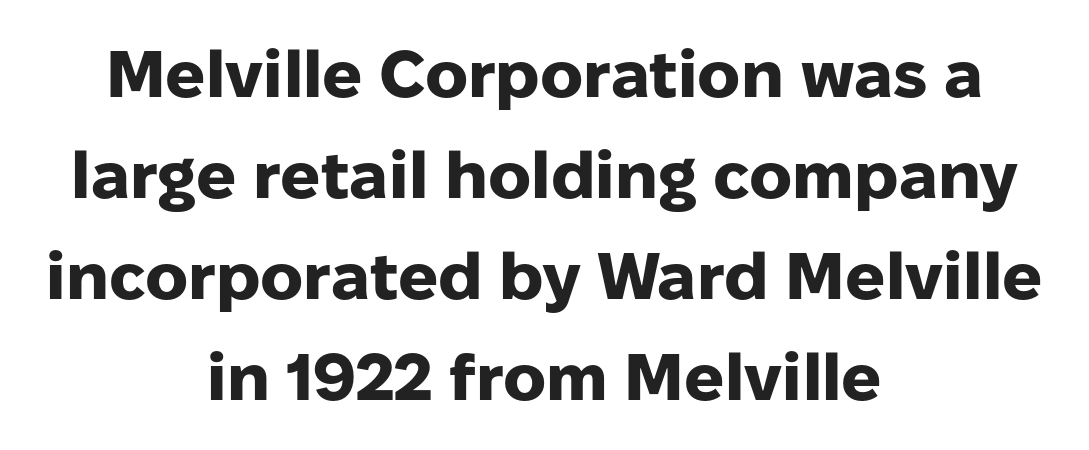
{"serif": "no", "italic": "no", "bold": "yes", "weight": "heavy", "width": "normal", "stroke_contrast": "low", "x_height": "medium", "monospaced": "no", "underline": "no", "align": "center", "line_spacing": "normal", "line_spacing_ratio": 1.53, "letter_spacing": "normal", "letter_spacing_em": 0.0, "glyph_px": 66}
